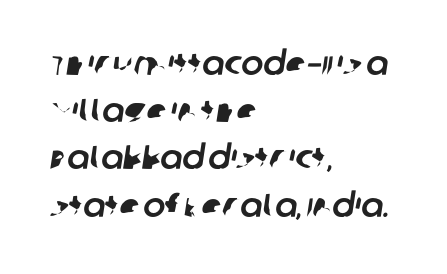
The image shows 33 px sans-serif type; set left-aligned, normal line spacing (1.43x), normal letter spacing, not underlined; low stroke contrast and a large x-height.
